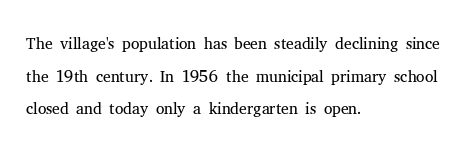
Plain, unruled lines of type. Ordinary non-slanted type is in use. Does extra space separate the letters? No, they use regular spacing. This is not heavy type; no bold has been used. These lines sit exactly where default settings would place them. Reading down the block, your eye returns to a fixed left position each line.
